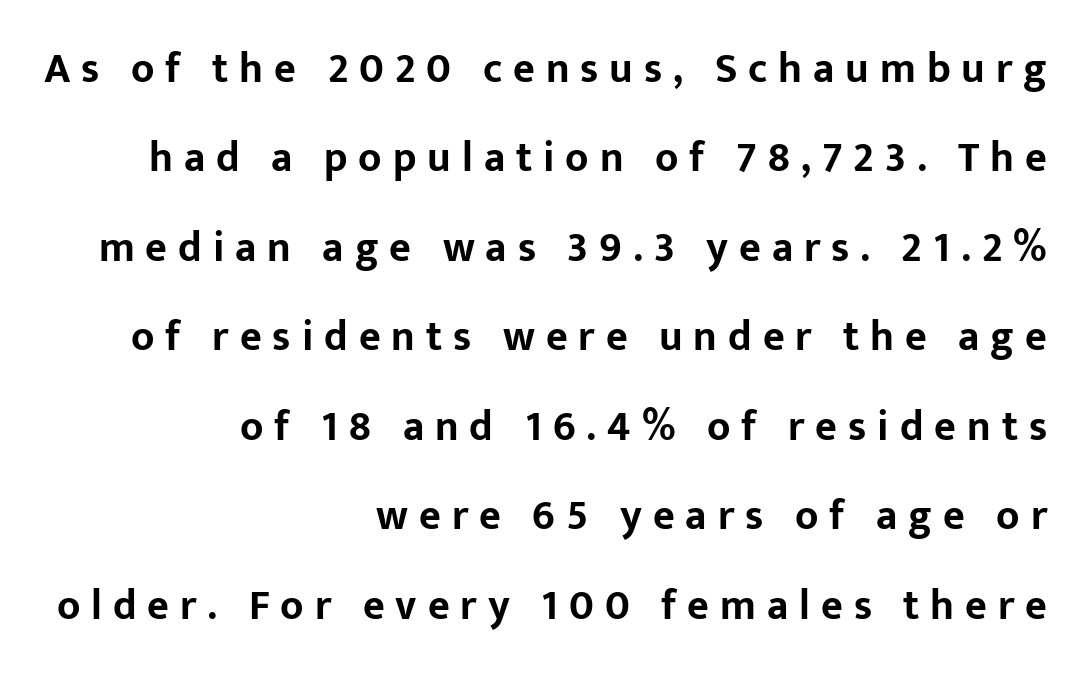
The image shows 42 px bold sans-serif type, upright; set right-aligned, loose line spacing (2.13x), unusually wide letter spacing (+0.26 em), not underlined; low stroke contrast and a medium x-height.
